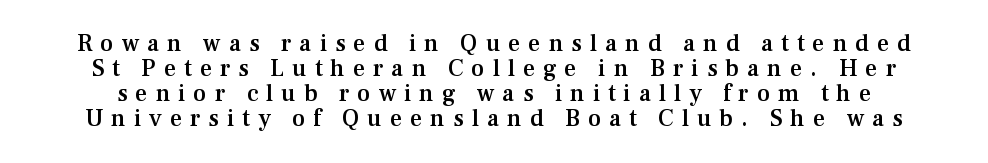
{"italic": "no", "bold": "semi", "underline": "no", "line_spacing": "tight", "line_spacing_ratio": 1.04, "letter_spacing": "wide", "letter_spacing_em": 0.33, "glyph_px": 24}
